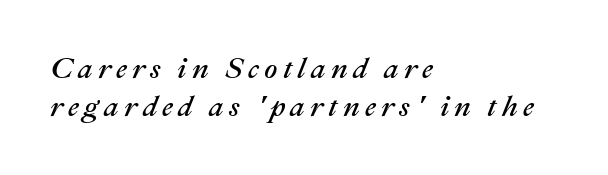
Q: Is the text italic (slanted)? A: Yes, it leans right by about 22 degrees.
Q: Is the text underlined? A: No.
Q: How is the paragraph aligned? A: Left-aligned.
Q: Is the spacing between lines tight, normal or loose? A: Normal.
Q: Width (condensed, normal, or wide)? A: Normal.
Q: Stroke contrast? A: Medium.
Q: x-height? A: Medium.
Q: Monospaced? A: No.
